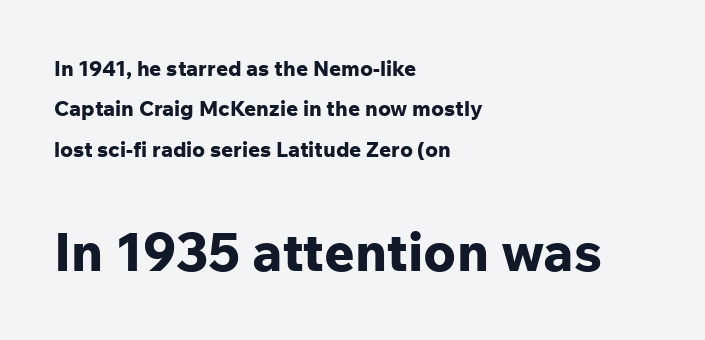
The face used here is a sans, in the tradition of grotesques and geometrics. A typesetter would call this proportional, since set widths differ per character. Quick note: underline off. Heft: maximum for text — a bold.
